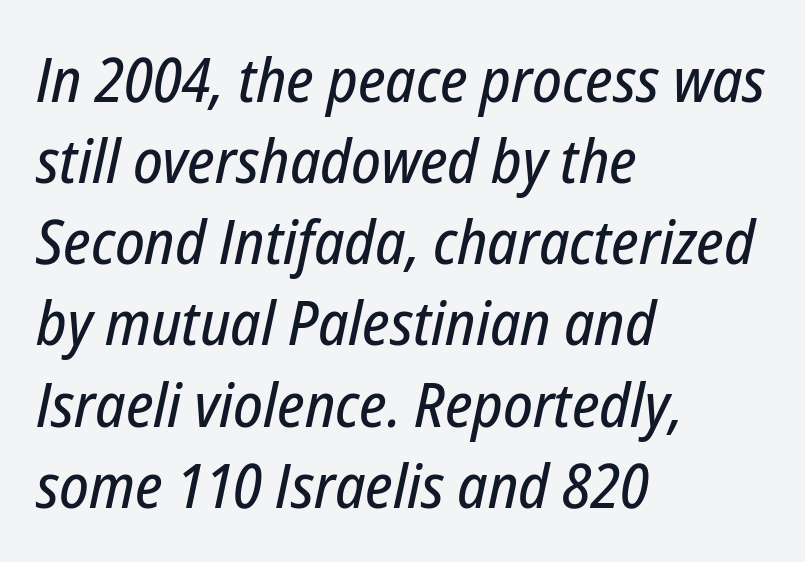
The image shows 61 px condensed type, italic (leaning right); set left-aligned, normal line spacing (1.33x), normal letter spacing, not underlined; low stroke contrast and a medium x-height.
